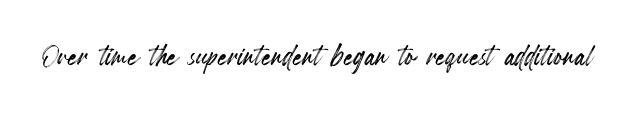
Plain, unruled lines of type. The face used here is rendered with its standard letterfit. Spacing verdict: proportional, widths tailored to each character.
